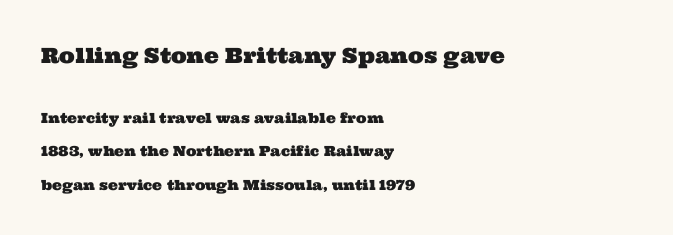
The image shows 21 px text type; set left-aligned, loose line spacing (2.39x), normal letter spacing, not underlined; the first (top) block is 1.5x larger.
